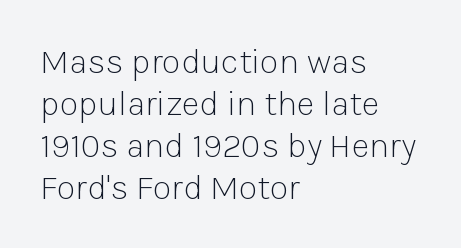
The face used here is rendered with its standard letterfit. Stroke terminals: plain, sans-serif. Any mark beneath the type? The region is blank. Each letter keeps its own natural width here, so spacing adapts to shape.
